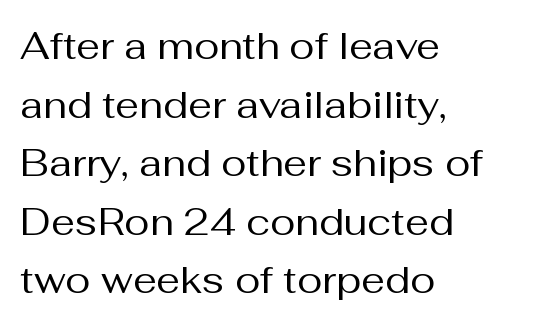
Q: Is the text bold? A: No.
Q: Is the text italic (slanted)? A: No, it is upright.
Q: Is the typeface a serif or a sans-serif typeface? A: Sans-serif.
Q: Is the text underlined? A: No.
Q: How is the paragraph aligned? A: Left-aligned.
Q: Is the spacing between letters normal or unusually wide? A: Normal.
Q: Is the spacing between lines tight, normal or loose? A: Normal.
Q: Width (condensed, normal, or wide)? A: Normal.
Q: Stroke contrast? A: Medium.
Q: x-height? A: Medium.
Q: Monospaced? A: No.
